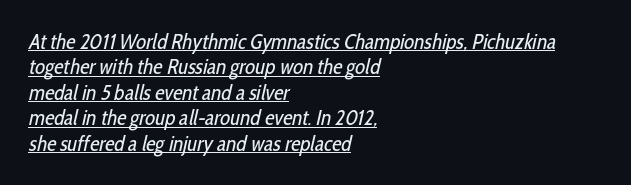
Observe the ordinary spacing: letters are neighbours, not strangers. No chunkiness to these letters — they're not bold. Descenders here cross a horizontal rule under the line. Short and long lines alike share a common starting point at left.
